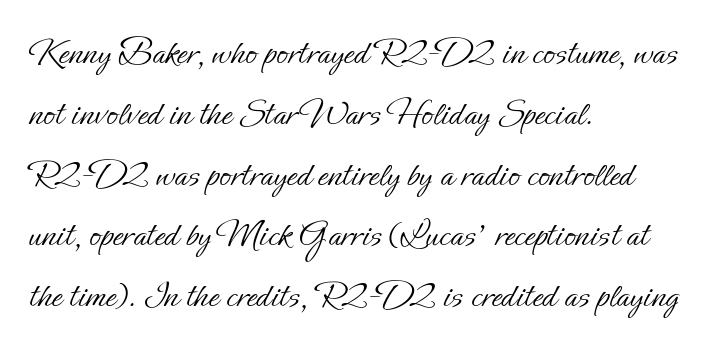
The image shows 38 px light type; set left-aligned, normal line spacing (1.6x), normal letter spacing, not underlined; low stroke contrast and a small x-height.
